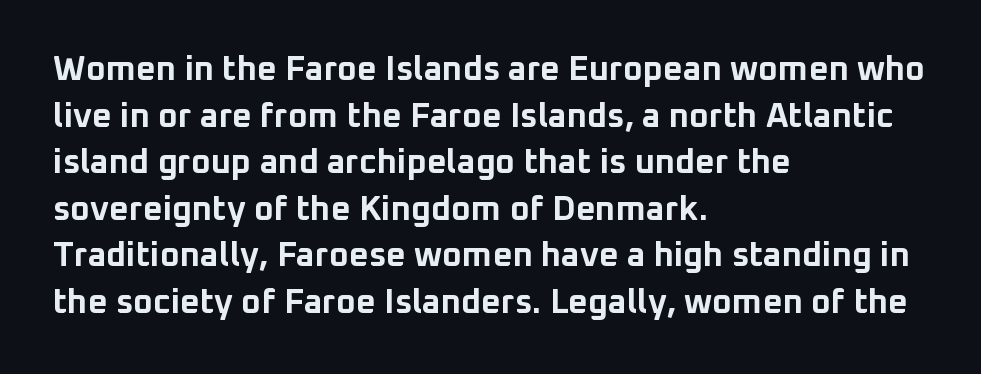
The image shows 34 px bold sans-serif type, upright; set left-aligned, normal line spacing (1.37x), normal letter spacing, not underlined; low stroke contrast and a medium x-height.
